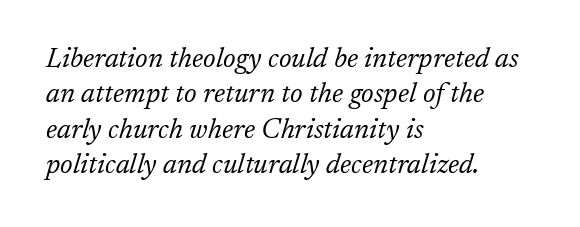
The image shows 28 px light serif type, italic (leaning right); set left-aligned, normal line spacing (1.26x), normal letter spacing, not underlined; low stroke contrast and a medium x-height.
